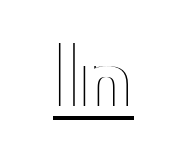
{"italic": "no", "width": "wide", "x_height": "small", "monospaced": "no", "underline": "yes", "letter_spacing": "normal", "letter_spacing_em": 0.0, "glyph_px": 76}
